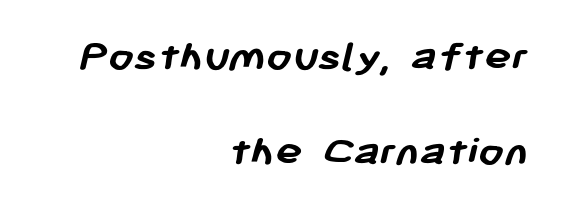
This is sans-serif lettering, the kind often seen on screens and signage. Caption: multi-line text, flush right, ragged left. Proportional: the letters do not fall into vertical columns. The letters are bold, with thick, heavy strokes. How are the letters spaced? Ordinarily, with no added tracking.
